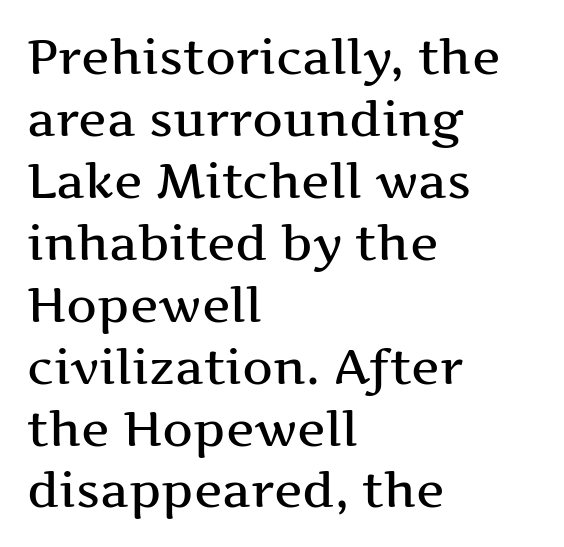
{"serif": "yes", "italic": "no", "width": "wide", "stroke_contrast": "medium", "x_height": "medium", "monospaced": "no", "underline": "no", "align": "left", "line_spacing": "normal", "line_spacing_ratio": 1.29, "letter_spacing": "normal", "letter_spacing_em": 0.0, "glyph_px": 48}
